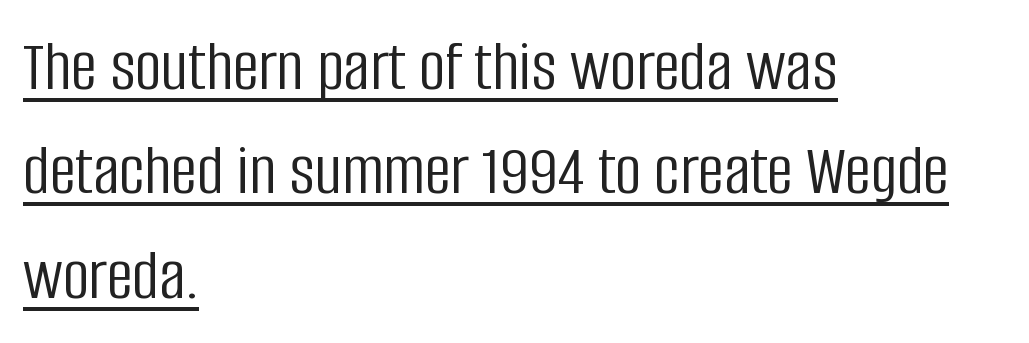
Q: Is the text bold? A: No.
Q: Is the text italic (slanted)? A: No, it is upright.
Q: Is the typeface a serif or a sans-serif typeface? A: Sans-serif.
Q: Is the text underlined? A: Yes.
Q: How is the paragraph aligned? A: Left-aligned.
Q: Is the spacing between letters normal or unusually wide? A: Normal.
Q: Is the spacing between lines tight, normal or loose? A: Normal.
Q: Width (condensed, normal, or wide)? A: Condensed.
Q: Stroke contrast? A: Low.
Q: x-height? A: Large.
Q: Monospaced? A: No.
